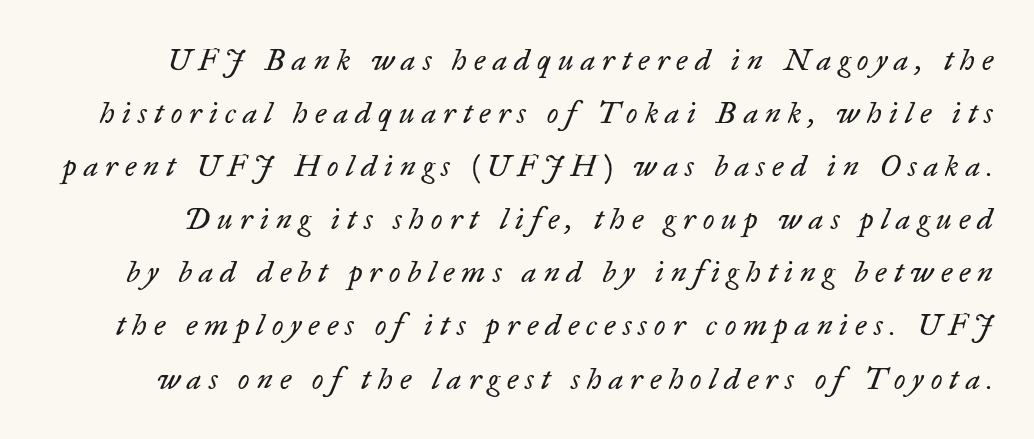
The image shows 30 px regular-weight serif type, italic (leaning right); set line spacing 1.77x, unusually wide letter spacing (+0.24 em), not underlined; low stroke contrast and a small x-height.
